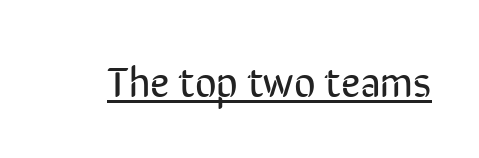
Q: Is the text bold? A: No.
Q: Is the text italic (slanted)? A: No, it is upright.
Q: Is the typeface a serif or a sans-serif typeface? A: Sans-serif.
Q: Is the text underlined? A: Yes.
Q: Is the spacing between letters normal or unusually wide? A: Normal.
Q: Width (condensed, normal, or wide)? A: Condensed.
Q: Stroke contrast? A: Low.
Q: x-height? A: Medium.
Q: Monospaced? A: No.
